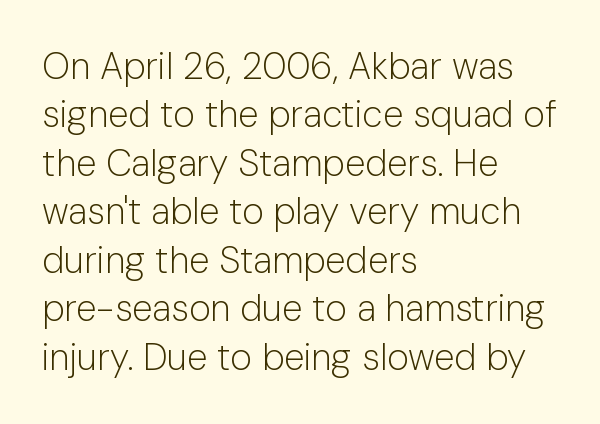
{"serif": "no", "italic": "no", "bold": "no", "weight": "light", "width": "normal", "stroke_contrast": "low", "x_height": "medium", "monospaced": "no", "underline": "no", "align": "left", "line_spacing": "normal", "line_spacing_ratio": 1.31, "letter_spacing": "normal", "letter_spacing_em": 0.0, "glyph_px": 37}
